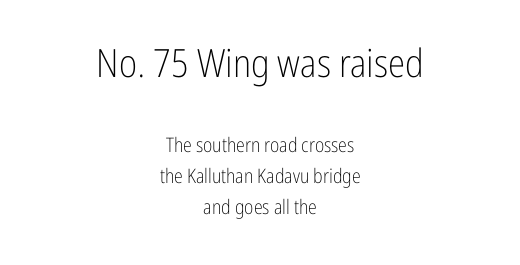
{"serif": "no", "italic": "no", "bold": "no", "weight": "light", "width": "condensed", "stroke_contrast": "low", "x_height": "medium", "monospaced": "no", "underline": "no", "align": "center", "line_spacing": "normal", "line_spacing_ratio": 1.55, "letter_spacing": "normal", "letter_spacing_em": 0.0, "larger_block": "first", "size_ratio": 1.95, "glyph_px": 39}
